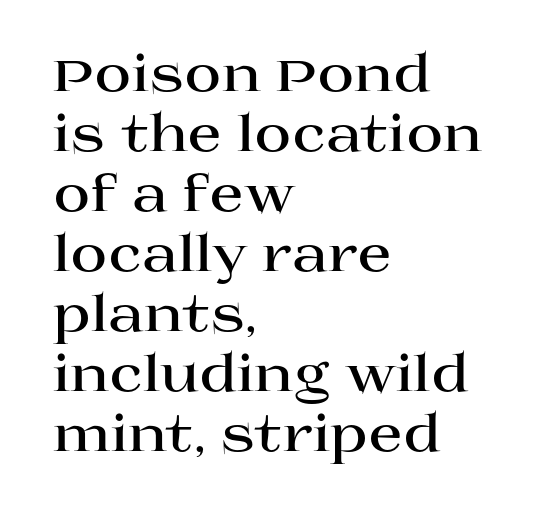
Summary of weight: heavy, a full bold. The passage shown is typed in a proportional face where columns would drift. The rendering shows small feet on the letterforms — a serif design. The letterforms sit shoulder to shoulder at normal distance. Visually the block forms a straight wall on the left and a jagged coastline on the right. Any mark beneath the type? The region is blank.
